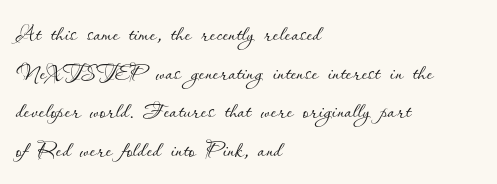
These lines keep a tight, regular rhythm from letter to letter. Reading down the column, the eye jumps a familiar distance to each next line. The typesetting does not lean heavy: it is not bold. The gap between lines stays unmarked.
